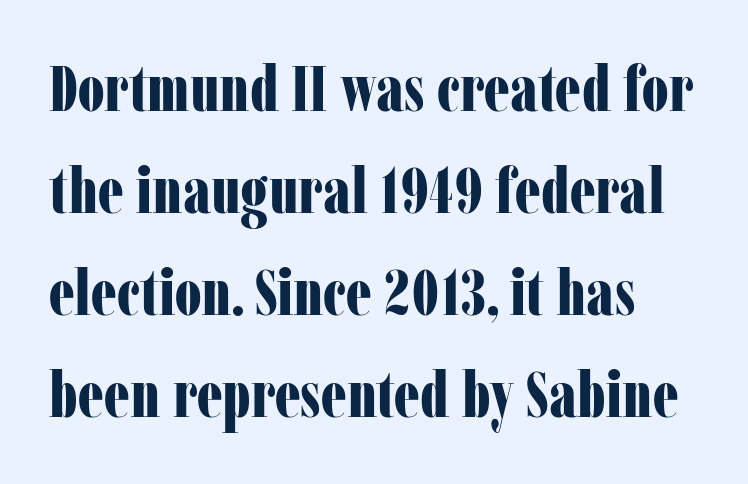
Check the space under the baseline: it is left empty. Each letter keeps its own natural width here, so spacing adapts to shape. Italic: no, the glyphs are upright roman. Is this a sans? No — the strokes have serifs. The rows are spaced the way most documents space them.
